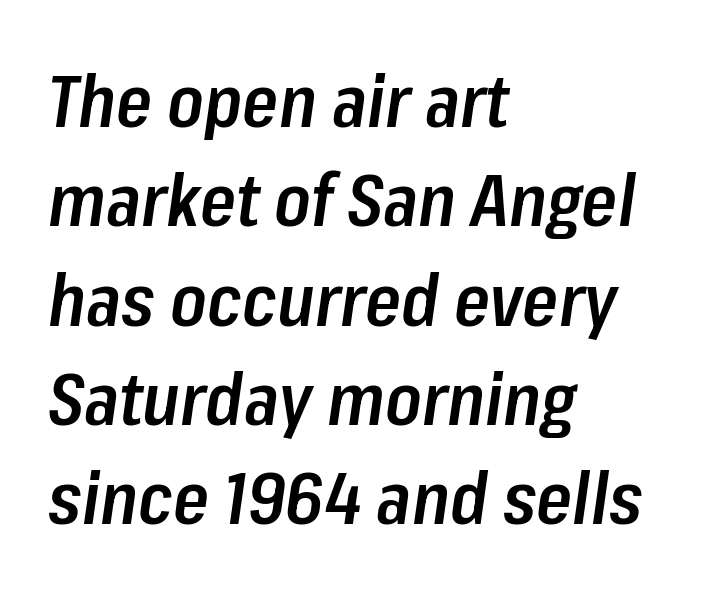
{"italic": "yes", "lean": "right", "slant_degrees": 8, "bold": "semi", "weight": "semibold", "width": "condensed", "stroke_contrast": "low", "x_height": "medium", "monospaced": "no", "underline": "no", "align": "left", "line_spacing": "normal", "line_spacing_ratio": 1.36, "letter_spacing": "normal", "letter_spacing_em": 0.0, "glyph_px": 73}
